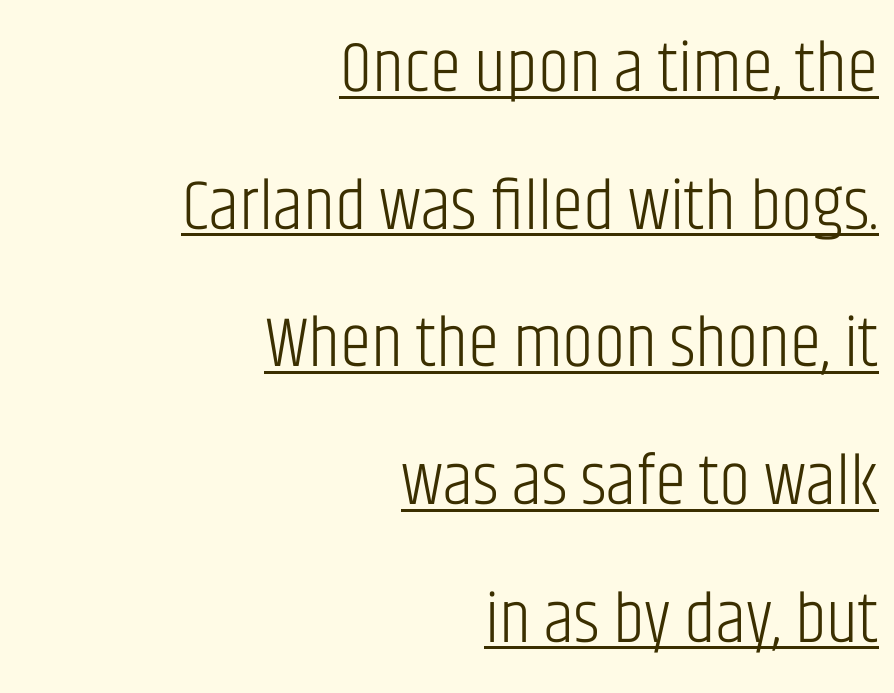
{"serif": "no", "italic": "no", "bold": "no", "weight": "light", "width": "condensed", "stroke_contrast": "low", "x_height": "large", "monospaced": "no", "underline": "yes", "align": "right", "line_spacing": "loose", "line_spacing_ratio": 1.94, "letter_spacing": "normal", "letter_spacing_em": 0.0, "glyph_px": 71}
